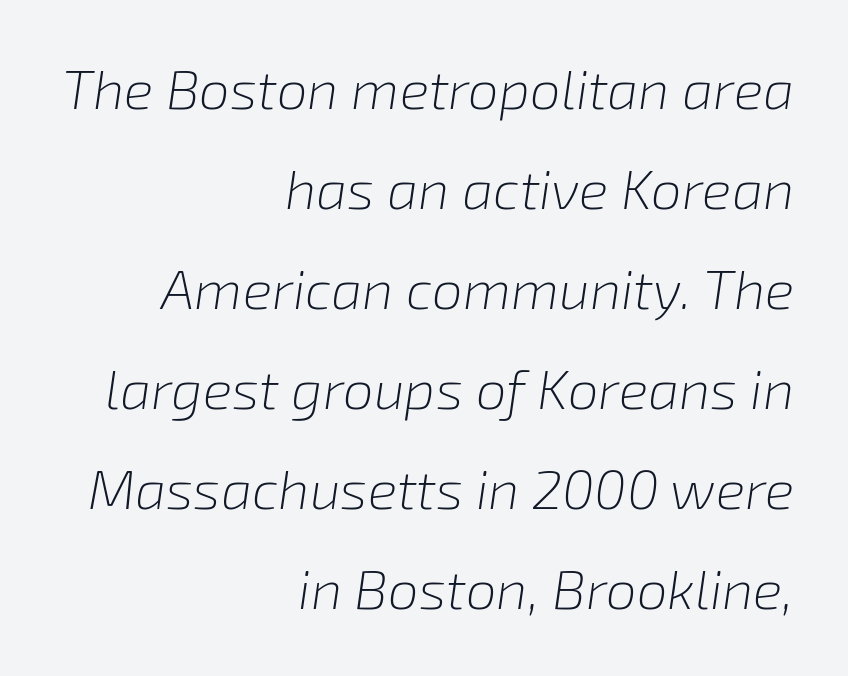
{"italic": "yes", "lean": "right", "slant_degrees": 8, "bold": "no", "weight": "light", "width": "normal", "stroke_contrast": "low", "x_height": "medium", "monospaced": "no", "underline": "no", "align": "right", "line_spacing_ratio": 1.82, "letter_spacing": "normal", "letter_spacing_em": 0.0, "glyph_px": 55}
